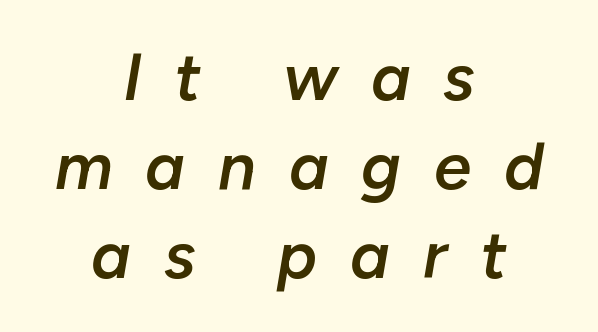
Q: Is the text bold? A: Semi-bold.
Q: Is the text italic (slanted)? A: Yes, it leans right by about 10 degrees.
Q: Is the text underlined? A: No.
Q: How is the paragraph aligned? A: Centered.
Q: Is the spacing between letters normal or unusually wide? A: Unusually wide.
Q: Is the spacing between lines tight, normal or loose? A: Normal.
Q: Width (condensed, normal, or wide)? A: Normal.
Q: Stroke contrast? A: Low.
Q: x-height? A: Medium.
Q: Monospaced? A: No.
